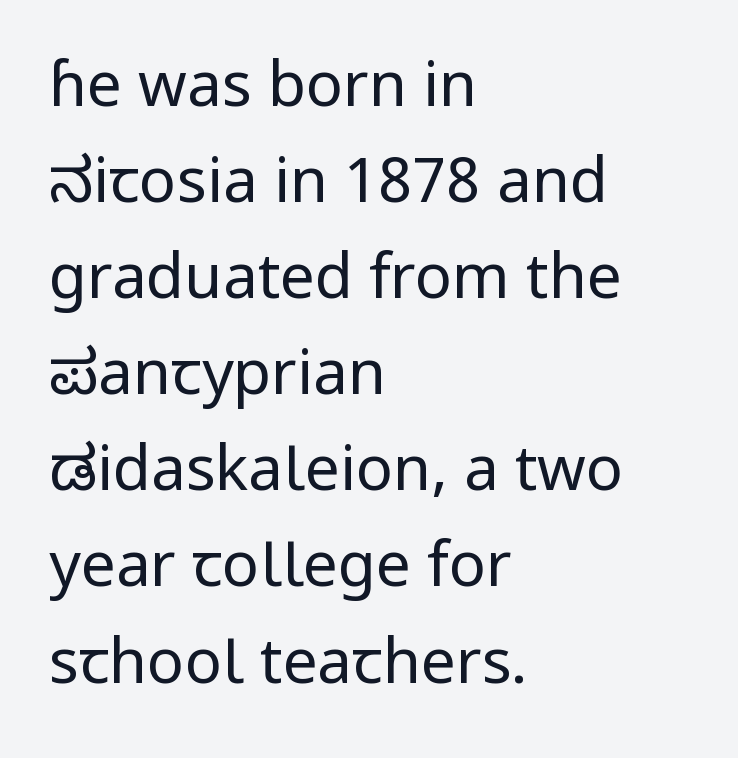
Q: Is the text bold? A: No.
Q: Is the text italic (slanted)? A: No, it is upright.
Q: Is the typeface a serif or a sans-serif typeface? A: Sans-serif.
Q: Is the text underlined? A: No.
Q: How is the paragraph aligned? A: Left-aligned.
Q: Is the spacing between letters normal or unusually wide? A: Normal.
Q: Is the spacing between lines tight, normal or loose? A: Normal.
Q: Width (condensed, normal, or wide)? A: Normal.
Q: Stroke contrast? A: Low.
Q: x-height? A: Medium.
Q: Monospaced? A: No.
